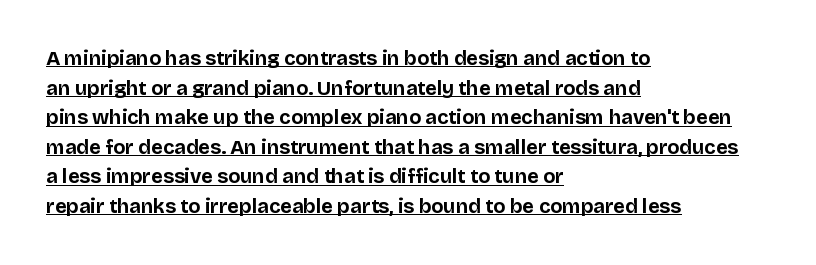
Q: Is the text bold? A: Yes.
Q: Is the text italic (slanted)? A: No, it is upright.
Q: Is the text underlined? A: Yes.
Q: How is the paragraph aligned? A: Left-aligned.
Q: Is the spacing between letters normal or unusually wide? A: Normal.
Q: Is the spacing between lines tight, normal or loose? A: Normal.
